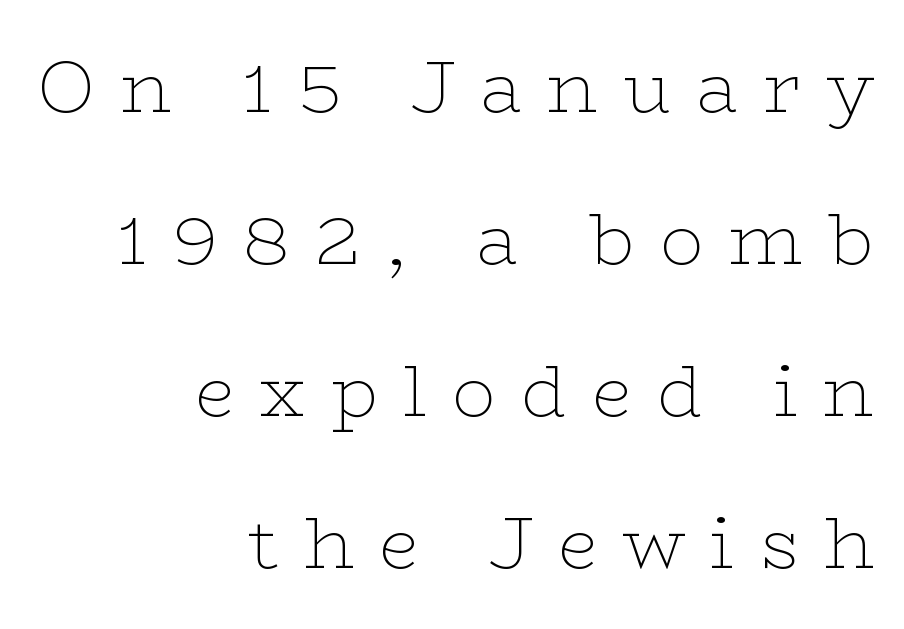
One-word summary of the alignment: right. Each new line begins a long way beneath the previous one. The letterforms stand isolated, each surrounded by extra space. Stroke terminals: seriffed.
